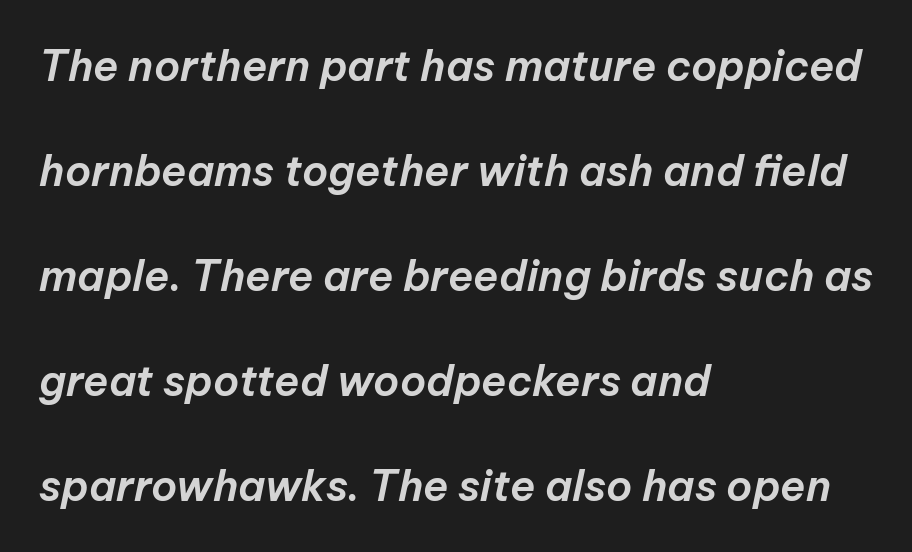
Q: Is the text italic (slanted)? A: Yes, it leans right by about 12 degrees.
Q: Is the text underlined? A: No.
Q: How is the paragraph aligned? A: Left-aligned.
Q: Is the spacing between letters normal or unusually wide? A: Normal.
Q: Is the spacing between lines tight, normal or loose? A: Loose.
Q: Width (condensed, normal, or wide)? A: Normal.
Q: Stroke contrast? A: Low.
Q: x-height? A: Medium.
Q: Monospaced? A: No.
